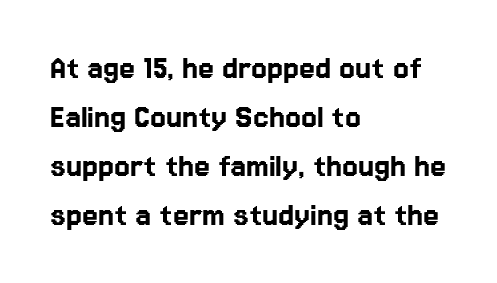
The image shows 36 px sans-serif type, upright; set left-aligned, normal line spacing (1.36x), normal letter spacing, not underlined; low stroke contrast and a medium x-height.
